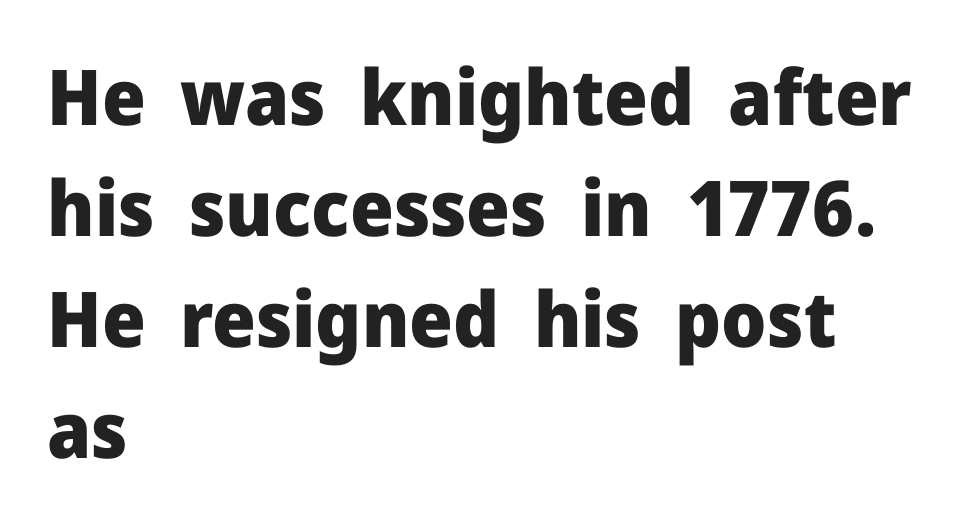
Q: Is the text bold? A: Yes.
Q: Is the text italic (slanted)? A: No, it is upright.
Q: Is the typeface a serif or a sans-serif typeface? A: Sans-serif.
Q: Is the text underlined? A: No.
Q: How is the paragraph aligned? A: Left-aligned.
Q: Is the spacing between letters normal or unusually wide? A: Normal.
Q: Is the spacing between lines tight, normal or loose? A: Normal.
Q: Width (condensed, normal, or wide)? A: Normal.
Q: Stroke contrast? A: Low.
Q: x-height? A: Medium.
Q: Monospaced? A: No.
